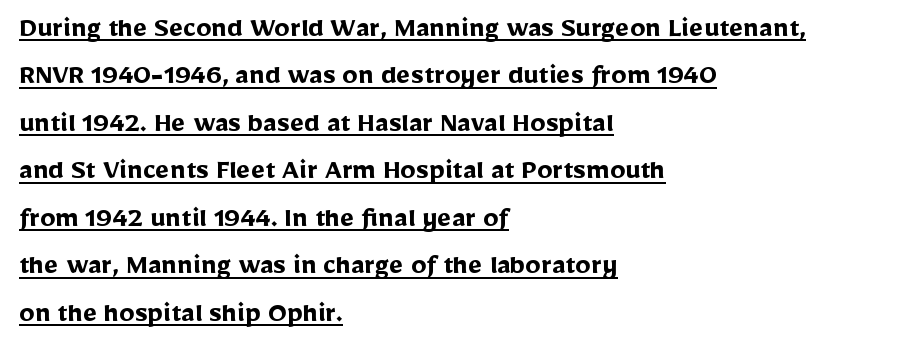
Is the type bold? Yes — the strokes are clearly thick and heavy. Baseline-to-baseline distance is the conventional proportion of letter height. These lines are rendered in a variable-pitch font. The typeface chosen for these lines omits serifs. Spacing between characters is what you'd get straight out of the box. The passage is arranged the way most books set body copy — flush left.
